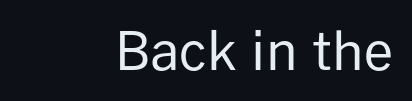
The image shows 52 px regular-weight sans-serif type, upright; set right-aligned, normal letter spacing, not underlined; low stroke contrast and a medium x-height.
